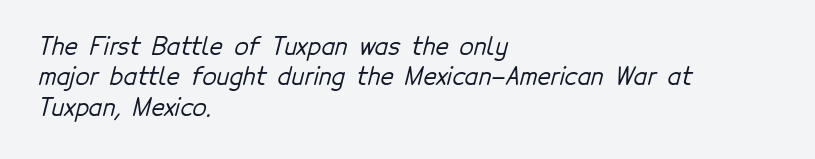
The image shows 23 px text type; set left-aligned, normal line spacing (1.32x), normal letter spacing, not underlined.
